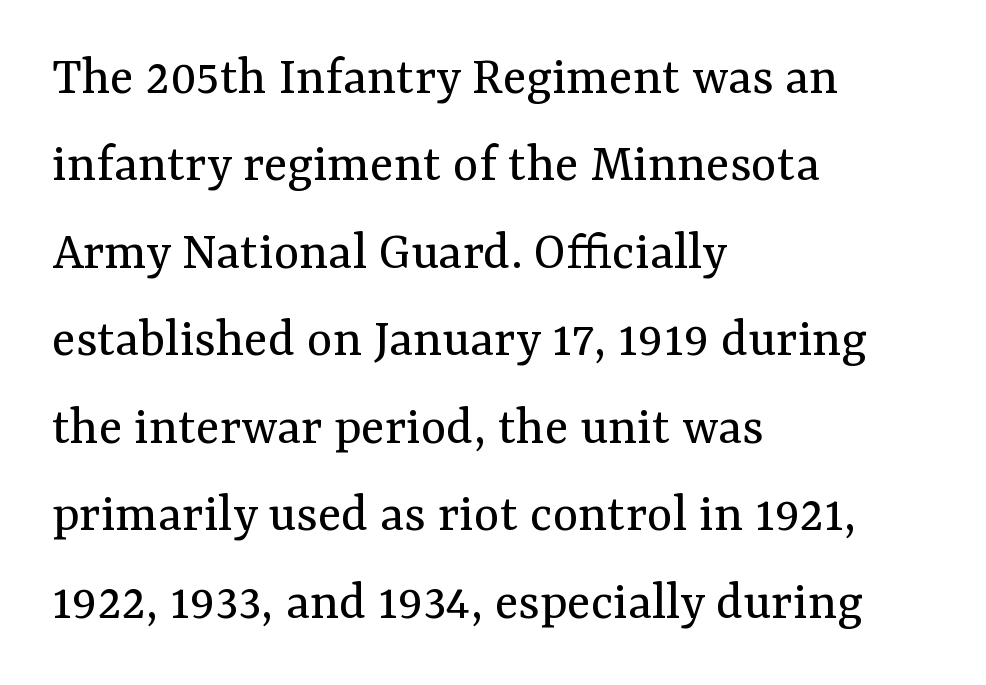
The image shows 55 px regular-weight serif type, upright; set left-aligned, normal line spacing (1.59x), normal letter spacing, not underlined; medium stroke contrast and a medium x-height.
